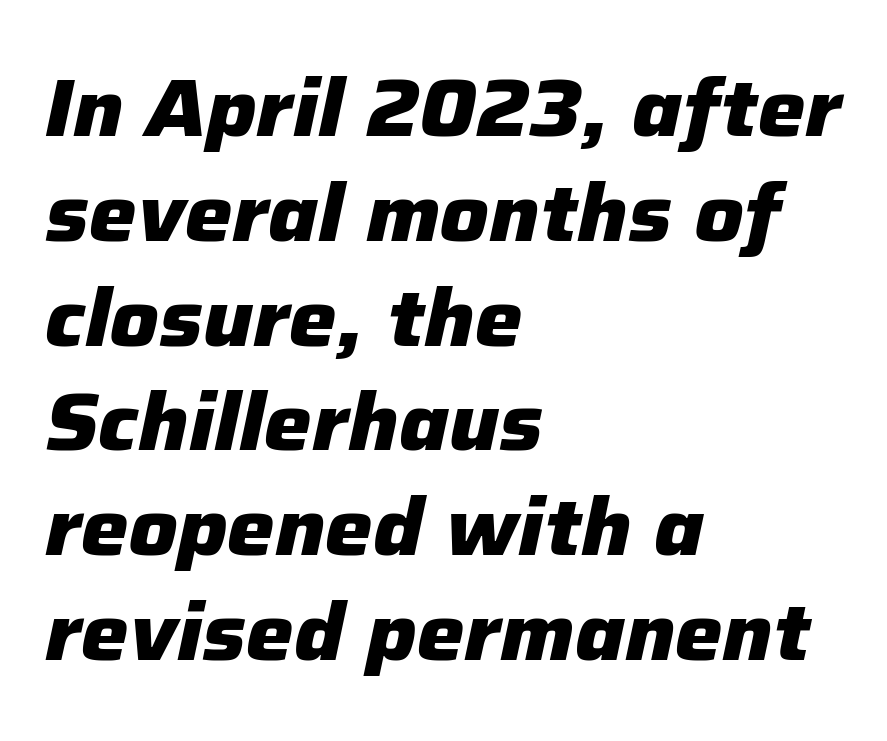
The image shows 80 px heavy type, italic (leaning right); set left-aligned, normal line spacing (1.31x), normal letter spacing, not underlined; low stroke contrast and a medium x-height.
